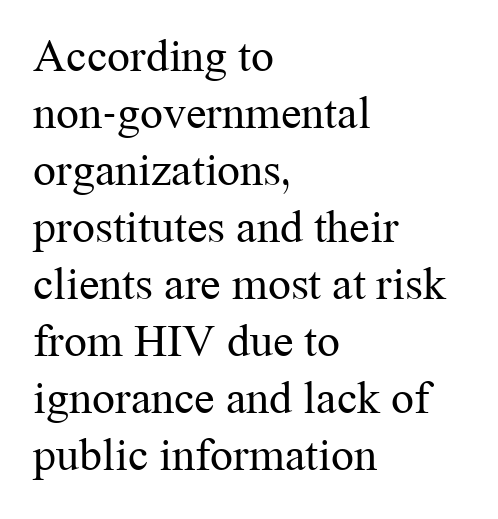
{"serif": "yes", "italic": "no", "bold": "no", "weight": "regular", "width": "normal", "stroke_contrast": "medium", "x_height": "medium", "monospaced": "no", "underline": "no", "align": "left", "line_spacing_ratio": 1.24, "letter_spacing": "normal", "letter_spacing_em": 0.0, "glyph_px": 46}
